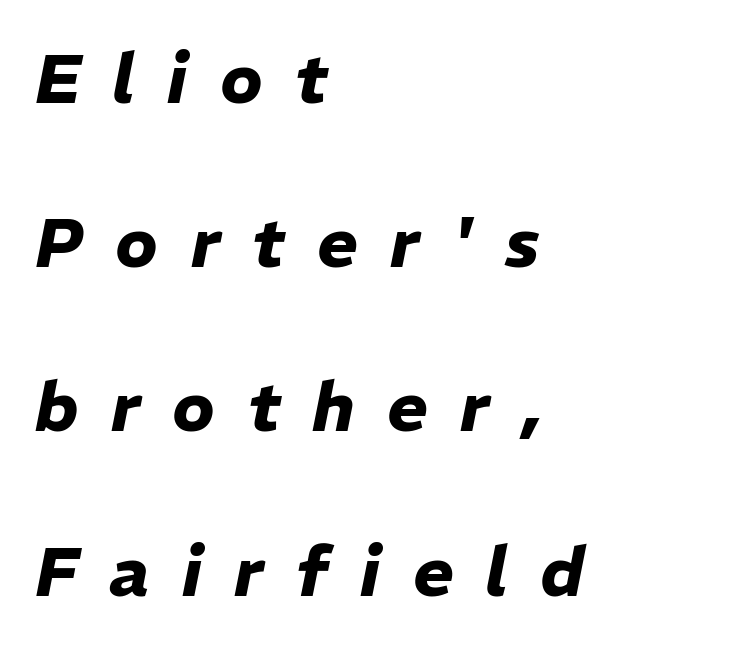
{"italic": "yes", "lean": "right", "slant_degrees": 11, "bold": "yes", "weight": "heavy", "width": "normal", "stroke_contrast": "low", "x_height": "medium", "monospaced": "no", "underline": "no", "align": "left", "line_spacing": "loose", "line_spacing_ratio": 2.38, "letter_spacing": "wide", "letter_spacing_em": 0.47, "glyph_px": 69}
